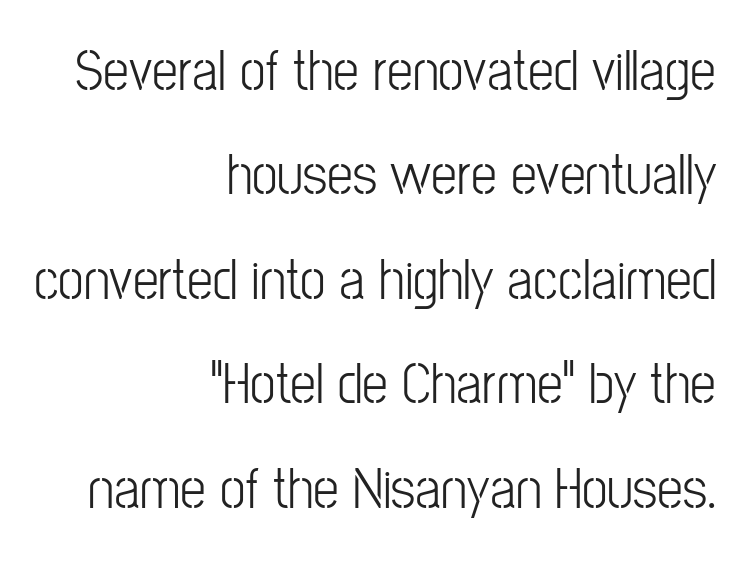
The foot of each line stays bare and open. In terms of letterspacing, this is plain default setting. Bold? No — there's no thickening of the strokes. Each letter keeps its own natural width here, so spacing adapts to shape. Italic? Not at all — the glyphs are vertical. Are there feet on the stems? There aren't — it's a sans.
